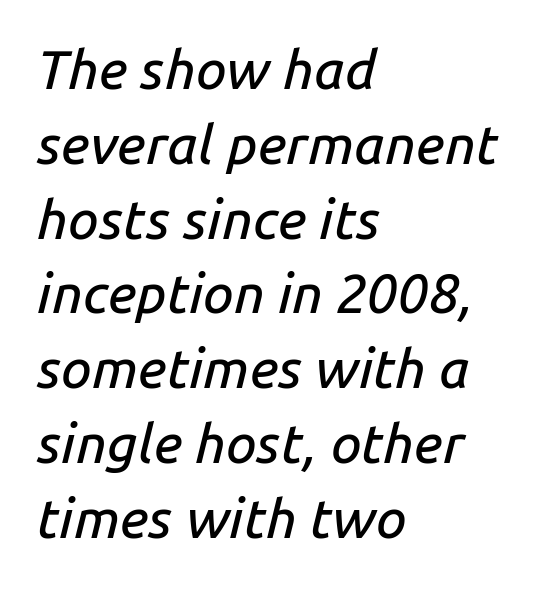
The passage shown leans; its letterforms are oblique. Where is the straight margin? On the left. Character widths vary here, with narrow letters taking less room than wide ones. Has an underline been added? It has not. Honestly, the letter spacing is just normal — you wouldn't notice it.
